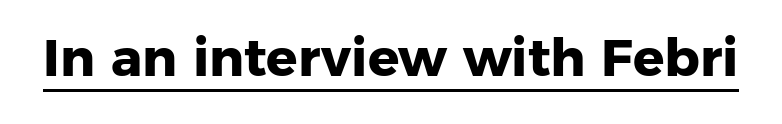
Caption: standard tracking, unaltered. A sans-serif font was chosen for this passage. This is heavy type, rendered in bold. Caption: lettering with a line underneath. Varying glyph widths throughout — classic text-font behaviour.
